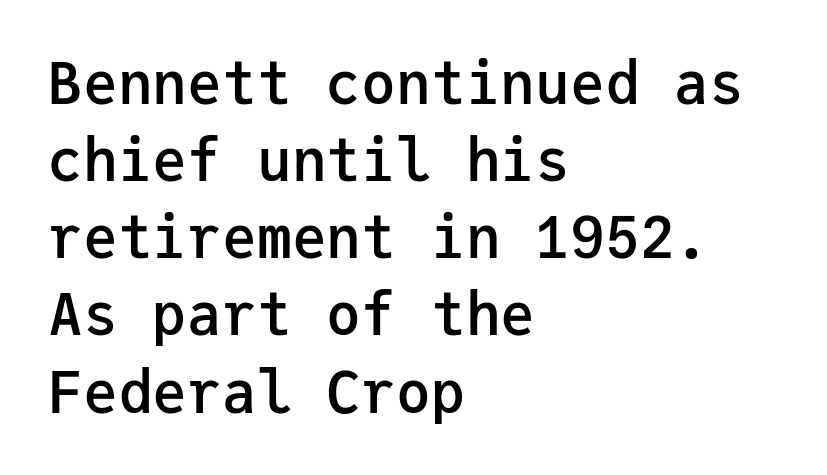
This sample uses a sans-serif face. This sample keeps an unexceptional amount of space between lines. Spacing verdict: monospaced, one width for all characters. The specimen omits any rule beneath the text block's lines.
